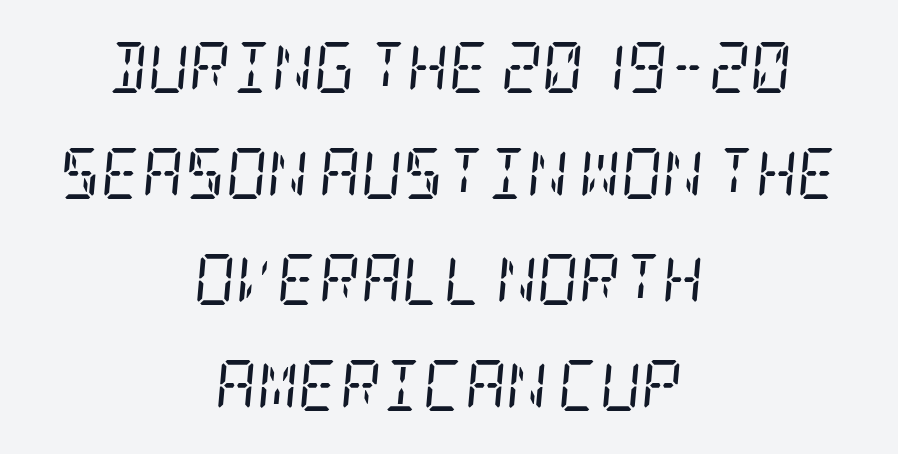
{"serif": "yes", "italic": "yes", "lean": "right", "slant_degrees": 5, "bold": "no", "weight": "regular", "width": "condensed", "stroke_contrast": "low", "x_height": "large", "underline": "no", "align": "center", "line_spacing": "loose", "line_spacing_ratio": 2.08, "letter_spacing": "normal", "letter_spacing_em": 0.0, "glyph_px": 51}
